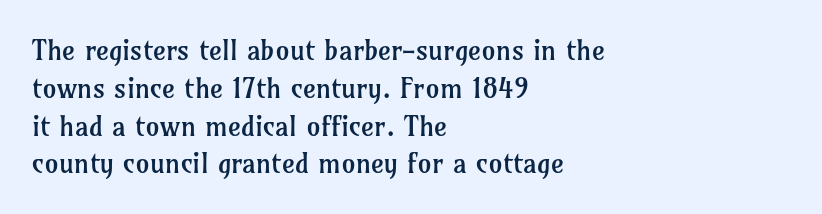
Q: Is the text bold? A: No.
Q: Is the text italic (slanted)? A: No, it is upright.
Q: Is the typeface a serif or a sans-serif typeface? A: Serif.
Q: Is the text underlined? A: No.
Q: How is the paragraph aligned? A: Left-aligned.
Q: Is the spacing between letters normal or unusually wide? A: Normal.
Q: Is the spacing between lines tight, normal or loose? A: Normal.
Q: Width (condensed, normal, or wide)? A: Normal.
Q: Stroke contrast? A: Low.
Q: x-height? A: Medium.
Q: Monospaced? A: No.
